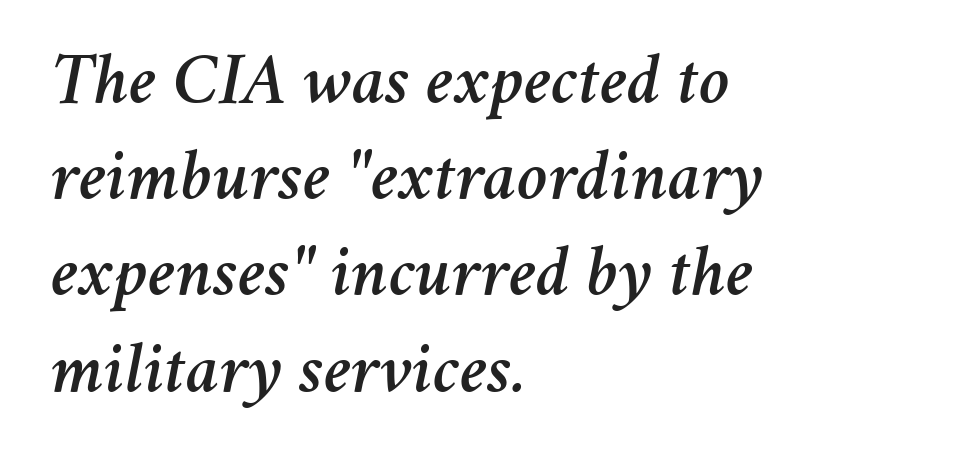
{"italic": "yes", "lean": "right", "slant_degrees": 11, "width": "normal", "stroke_contrast": "medium", "x_height": "medium", "monospaced": "no", "underline": "no", "align": "left", "line_spacing": "normal", "line_spacing_ratio": 1.3, "letter_spacing": "normal", "letter_spacing_em": 0.0, "glyph_px": 74}
